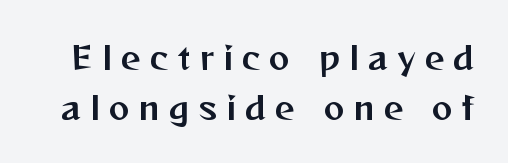
Q: Is the text italic (slanted)? A: No, it is upright.
Q: Is the typeface a serif or a sans-serif typeface? A: Sans-serif.
Q: Is the text underlined? A: No.
Q: Is the spacing between letters normal or unusually wide? A: Unusually wide.
Q: Is the spacing between lines tight, normal or loose? A: Normal.
Q: Width (condensed, normal, or wide)? A: Normal.
Q: Stroke contrast? A: Medium.
Q: x-height? A: Medium.
Q: Monospaced? A: No.
